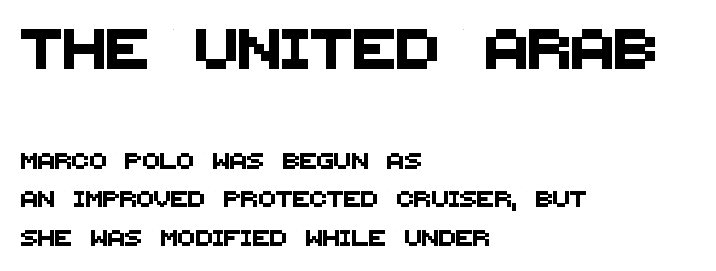
Q: Is the typeface a serif or a sans-serif typeface? A: Sans-serif.
Q: Is the text underlined? A: No.
Q: How is the paragraph aligned? A: Left-aligned.
Q: Is the spacing between letters normal or unusually wide? A: Normal.
Q: Is the spacing between lines tight, normal or loose? A: Loose.
Q: Which block of text is set in a larger size, the first (top) or the second (bottom)? A: The first (top) one.
Q: Width (condensed, normal, or wide)? A: Normal.
Q: Stroke contrast? A: Medium.
Q: x-height? A: Large.
Q: Monospaced? A: No.
